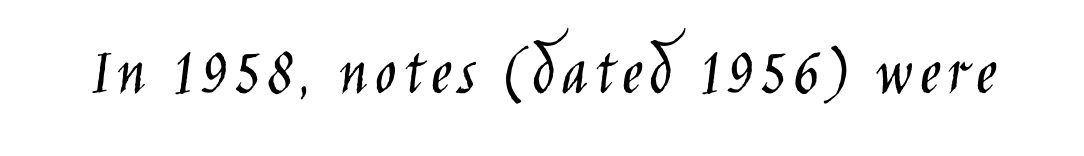
Character widths vary here, with narrow letters taking less room than wide ones. The letterforms sit at book weight or below. These lines are composed in type without serifs. Quick note: underline off.
